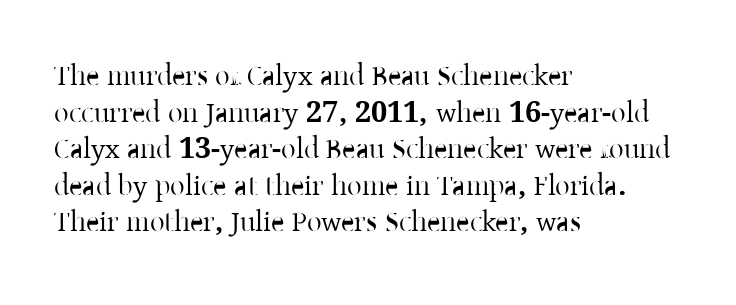
Q: Is the text italic (slanted)? A: No, it is upright.
Q: Is the typeface a serif or a sans-serif typeface? A: Serif.
Q: Is the text underlined? A: No.
Q: How is the paragraph aligned? A: Left-aligned.
Q: Is the spacing between letters normal or unusually wide? A: Normal.
Q: Is the spacing between lines tight, normal or loose? A: Normal.
Q: Width (condensed, normal, or wide)? A: Normal.
Q: Stroke contrast? A: Low.
Q: x-height? A: Medium.
Q: Monospaced? A: No.
